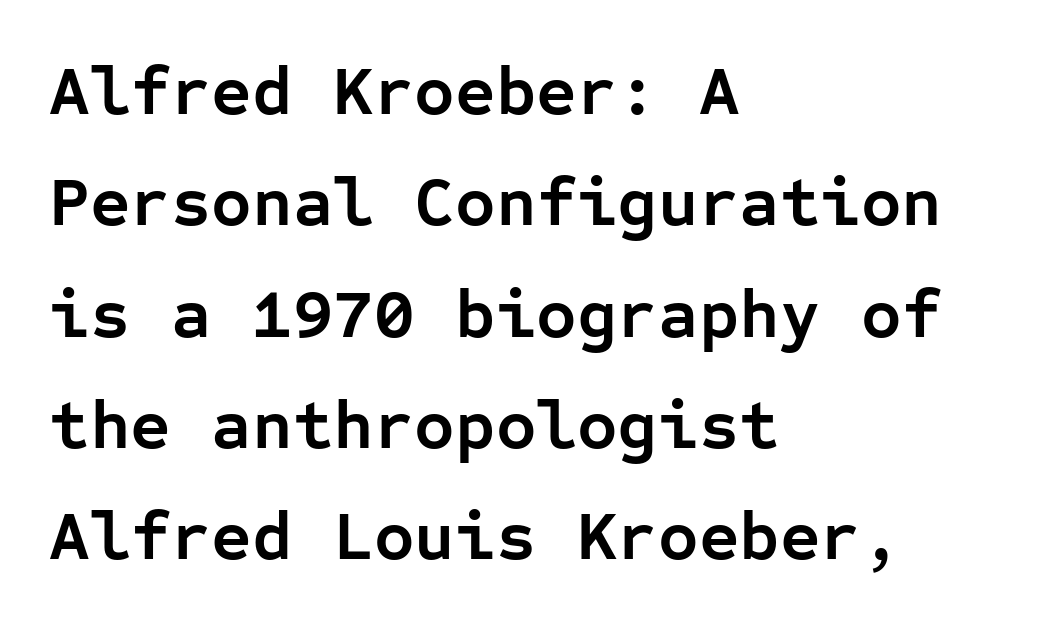
{"serif": "no", "italic": "no", "bold": "yes", "weight": "semibold", "width": "normal", "stroke_contrast": "low", "x_height": "medium", "monospaced": "yes", "underline": "no", "align": "left", "line_spacing": "normal", "line_spacing_ratio": 1.59, "letter_spacing": "normal", "letter_spacing_em": 0.0, "glyph_px": 70}
